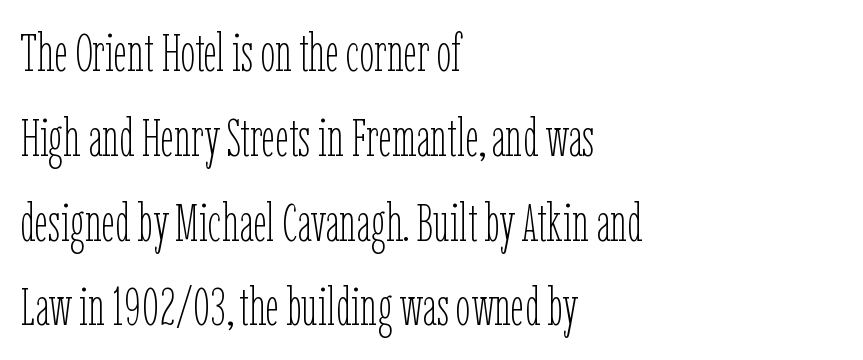
Q: Is the text bold? A: No.
Q: Is the text italic (slanted)? A: No, it is upright.
Q: Is the text underlined? A: No.
Q: How is the paragraph aligned? A: Left-aligned.
Q: Is the spacing between letters normal or unusually wide? A: Normal.
Q: Is the spacing between lines tight, normal or loose? A: Normal.
Q: Width (condensed, normal, or wide)? A: Condensed.
Q: Stroke contrast? A: Low.
Q: x-height? A: Medium.
Q: Monospaced? A: No.
